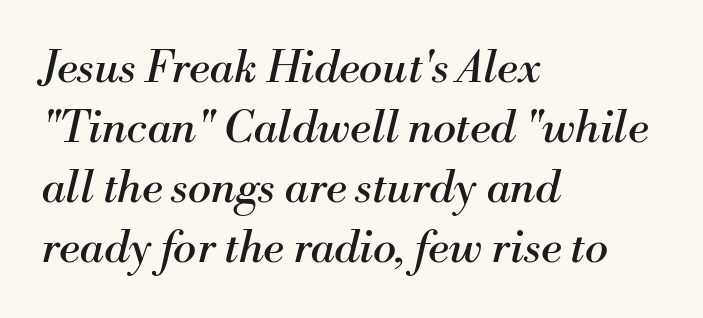
{"serif": "yes", "italic": "yes", "lean": "right", "slant_degrees": 13, "bold": "no", "weight": "regular", "width": "normal", "stroke_contrast": "medium", "x_height": "small", "monospaced": "no", "underline": "no", "align": "left", "line_spacing": "normal", "line_spacing_ratio": 1.36, "letter_spacing": "normal", "letter_spacing_em": 0.0, "glyph_px": 44}
